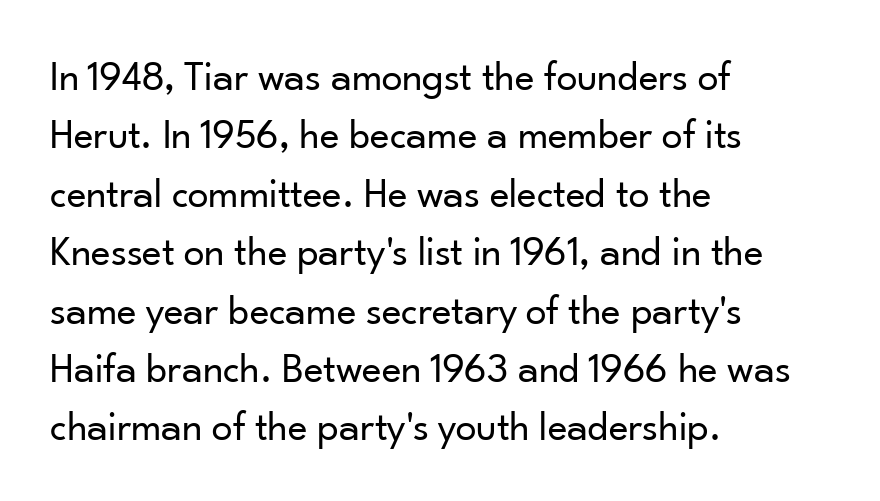
Q: Is the text bold? A: No.
Q: Is the text italic (slanted)? A: No, it is upright.
Q: Is the typeface a serif or a sans-serif typeface? A: Sans-serif.
Q: Is the text underlined? A: No.
Q: How is the paragraph aligned? A: Left-aligned.
Q: Is the spacing between letters normal or unusually wide? A: Normal.
Q: Is the spacing between lines tight, normal or loose? A: Normal.
Q: Width (condensed, normal, or wide)? A: Normal.
Q: Stroke contrast? A: Low.
Q: x-height? A: Small.
Q: Monospaced? A: No.
